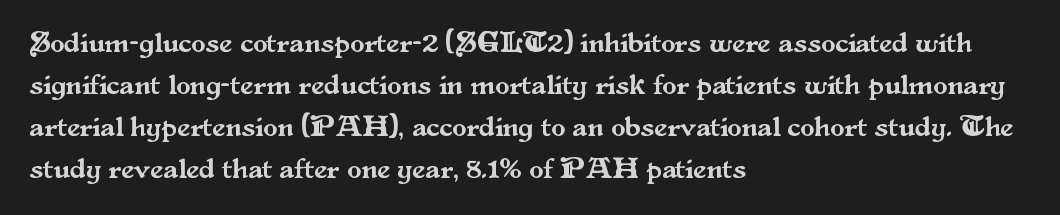
{"serif": "yes", "italic": "no", "width": "normal", "stroke_contrast": "medium", "x_height": "small", "monospaced": "no", "underline": "no", "align": "left", "line_spacing": "normal", "line_spacing_ratio": 1.45, "letter_spacing": "normal", "letter_spacing_em": 0.0, "glyph_px": 29}
